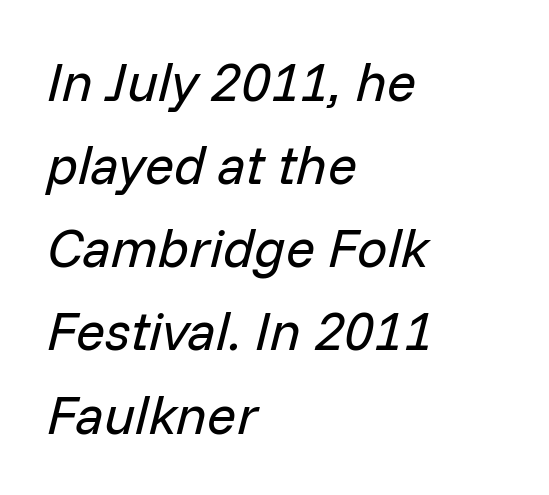
Q: Is the text bold? A: No.
Q: Is the text italic (slanted)? A: Yes, it leans right by about 14 degrees.
Q: Is the text underlined? A: No.
Q: How is the paragraph aligned? A: Left-aligned.
Q: Is the spacing between letters normal or unusually wide? A: Normal.
Q: Is the spacing between lines tight, normal or loose? A: Normal.
Q: Width (condensed, normal, or wide)? A: Normal.
Q: Stroke contrast? A: Low.
Q: x-height? A: Medium.
Q: Monospaced? A: No.
